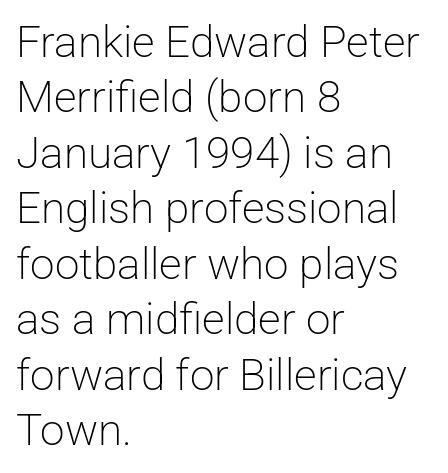
Q: Is the text bold? A: No.
Q: Is the text italic (slanted)? A: No, it is upright.
Q: Is the typeface a serif or a sans-serif typeface? A: Sans-serif.
Q: Is the text underlined? A: No.
Q: How is the paragraph aligned? A: Left-aligned.
Q: Is the spacing between letters normal or unusually wide? A: Normal.
Q: Is the spacing between lines tight, normal or loose? A: Normal.
Q: Width (condensed, normal, or wide)? A: Normal.
Q: Stroke contrast? A: Low.
Q: x-height? A: Medium.
Q: Monospaced? A: No.
